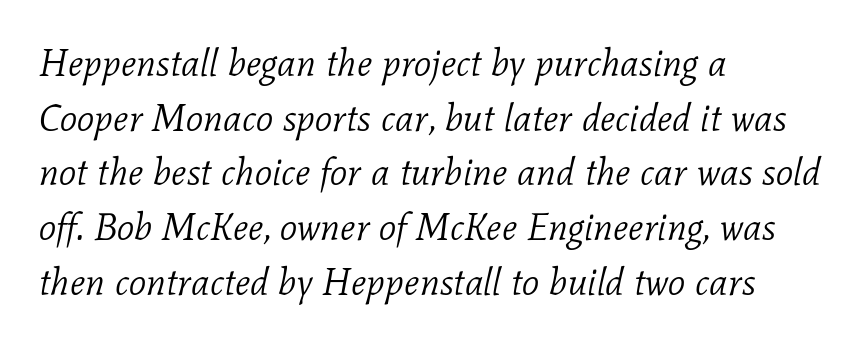
The lines sit at an ordinary, default distance from one another. Character widths vary here, with narrow letters taking less room than wide ones. Lines of text with bare space underneath. Is the type slanted? Yes — the strokes lean at a clear angle.
